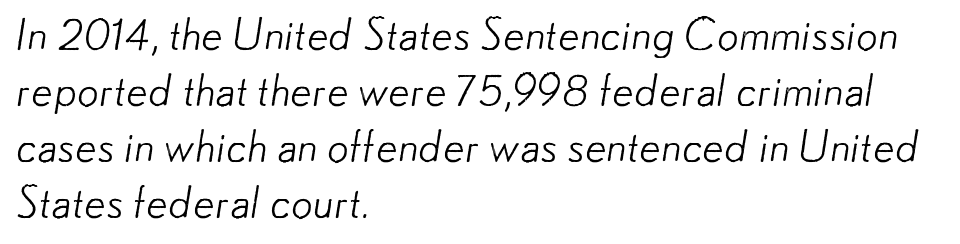
Q: Is the text bold? A: No.
Q: Is the typeface a serif or a sans-serif typeface? A: Sans-serif.
Q: Is the text underlined? A: No.
Q: How is the paragraph aligned? A: Left-aligned.
Q: Is the spacing between letters normal or unusually wide? A: Normal.
Q: Is the spacing between lines tight, normal or loose? A: Normal.
Q: Width (condensed, normal, or wide)? A: Normal.
Q: Stroke contrast? A: Low.
Q: x-height? A: Small.
Q: Monospaced? A: No.
